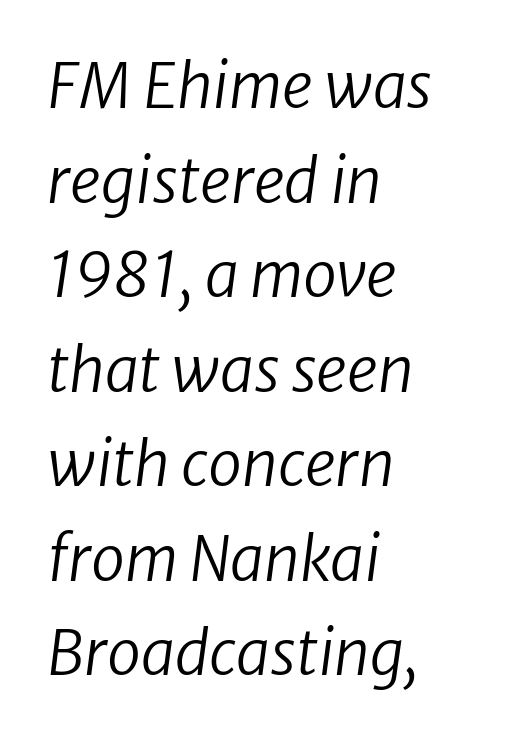
{"italic": "yes", "lean": "right", "slant_degrees": 8, "bold": "no", "weight": "regular", "width": "normal", "stroke_contrast": "low", "x_height": "medium", "monospaced": "no", "underline": "no", "align": "left", "line_spacing": "normal", "line_spacing_ratio": 1.55, "letter_spacing": "normal", "letter_spacing_em": 0.0, "glyph_px": 61}
